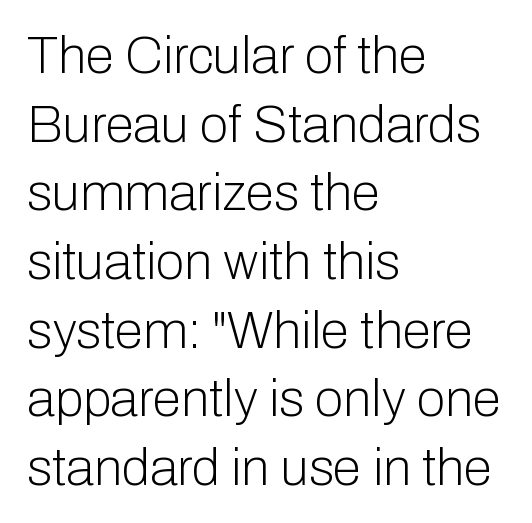
The letters stand upright; this is a roman face. The text was rendered using a sans face with plain stroke endings. The glyphs are unaccompanied by any horizontal stroke below them. Compared with a typical body face, this is equally light or lighter still.
